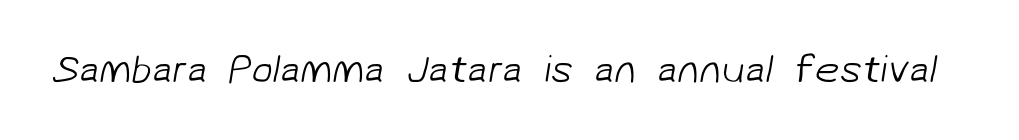
The face used here is rendered with its standard letterfit. The letters advance in unequal steps, a hallmark of proportional type. Unlike a traditional serif, this face leaves its strokes unadorned. The foot of each line stays bare and open. Stroke mass is kept to a normal reading level or below.
